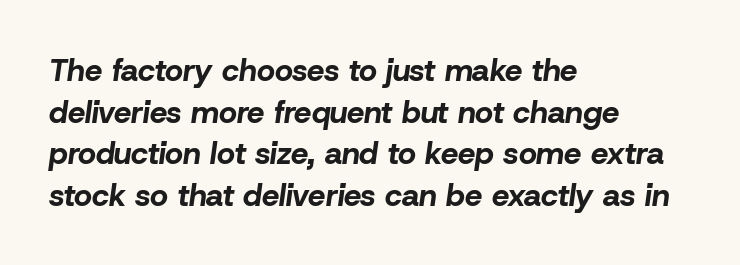
{"italic": "yes", "lean": "right", "slant_degrees": 8, "bold": "yes", "weight": "bold", "width": "normal", "stroke_contrast": "low", "x_height": "medium", "monospaced": "no", "underline": "no", "align": "left", "line_spacing": "normal", "line_spacing_ratio": 1.34, "letter_spacing": "normal", "letter_spacing_em": 0.0, "glyph_px": 31}
